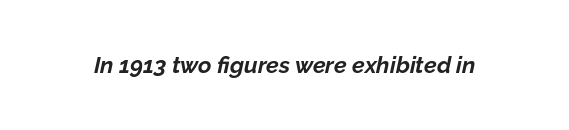
The image shows 23 px bold type, italic (leaning right); set normal letter spacing, not underlined.
